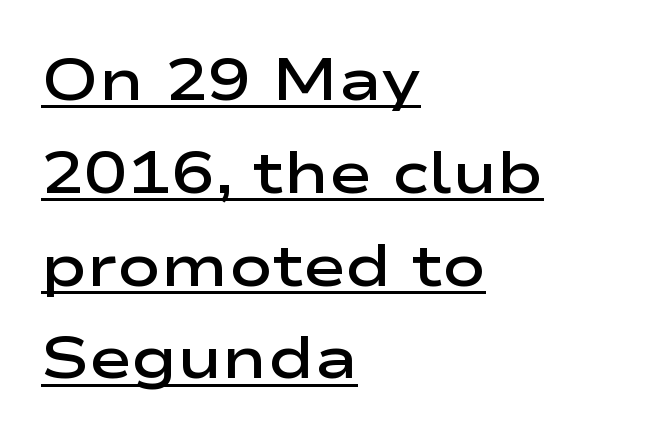
Q: Is the text bold? A: Semi-bold.
Q: Is the text italic (slanted)? A: No, it is upright.
Q: Is the typeface a serif or a sans-serif typeface? A: Sans-serif.
Q: Is the text underlined? A: Yes.
Q: How is the paragraph aligned? A: Left-aligned.
Q: Is the spacing between letters normal or unusually wide? A: Normal.
Q: Is the spacing between lines tight, normal or loose? A: Normal.
Q: Width (condensed, normal, or wide)? A: Wide.
Q: Stroke contrast? A: Low.
Q: x-height? A: Medium.
Q: Monospaced? A: No.
